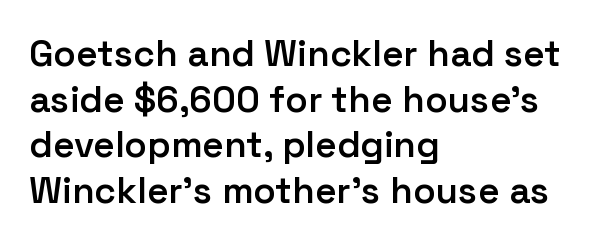
Font category for this specimen: sans-serif. This sample uses an upright cut, with every glyph sitting square on the baseline. A semibold gives these letters moderate extra thickness, short of bold. A typesetter would call this proportional, since set widths differ per character. Quick note: underline off.
